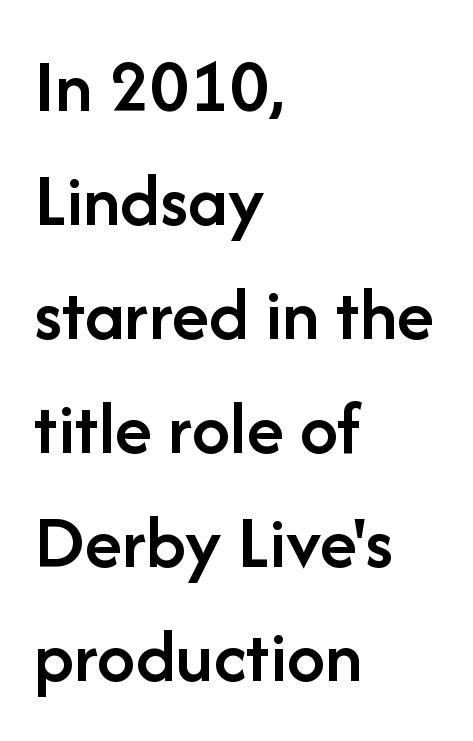
Q: Is the text bold? A: Semi-bold.
Q: Is the text italic (slanted)? A: No, it is upright.
Q: Is the typeface a serif or a sans-serif typeface? A: Sans-serif.
Q: Is the text underlined? A: No.
Q: How is the paragraph aligned? A: Left-aligned.
Q: Is the spacing between letters normal or unusually wide? A: Normal.
Q: Is the spacing between lines tight, normal or loose? A: Normal.
Q: Width (condensed, normal, or wide)? A: Normal.
Q: Stroke contrast? A: Low.
Q: x-height? A: Medium.
Q: Monospaced? A: No.
